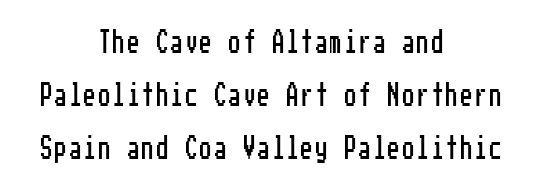
{"italic": "no", "underline": "no", "align": "center", "line_spacing": "loose", "line_spacing_ratio": 2.3, "glyph_px": 23}
